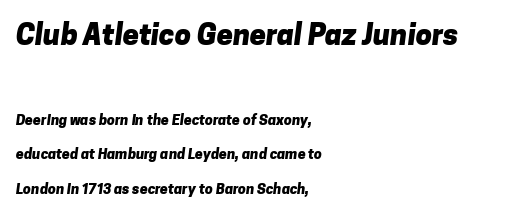
The image shows 29 px heavy sans-serif type; set left-aligned, loose line spacing (2.47x), normal letter spacing, not underlined; the first (top) block is 2.07x larger; low stroke contrast and a medium x-height.
